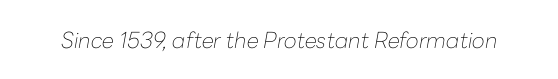
Descenders hang freely into open space. The axis of the letterforms is tilted away from vertical. Observe the ordinary spacing: letters are neighbours, not strangers. These glyphs show unthickened strokes, regular width or finer.
